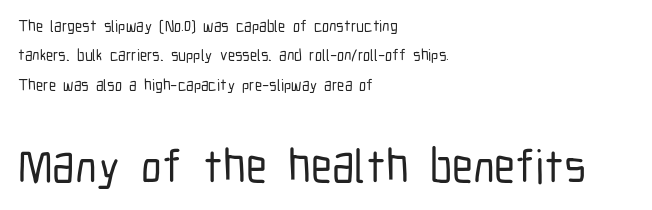
Q: Is the text italic (slanted)? A: No, it is upright.
Q: Is the typeface a serif or a sans-serif typeface? A: Sans-serif.
Q: Is the text underlined? A: No.
Q: How is the paragraph aligned? A: Left-aligned.
Q: Is the spacing between letters normal or unusually wide? A: Normal.
Q: Which block of text is set in a larger size, the first (top) or the second (bottom)? A: The second (bottom) one.
Q: Width (condensed, normal, or wide)? A: Condensed.
Q: Stroke contrast? A: Low.
Q: x-height? A: Medium.
Q: Monospaced? A: No.
